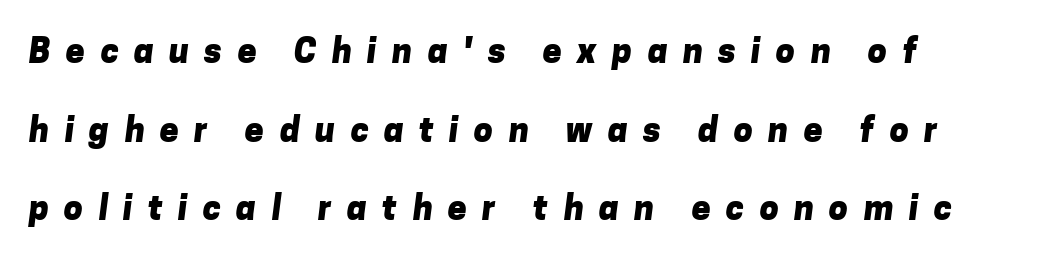
Words appear elongated and porous because spacing is wide. The compositor pushed each line to the left boundary. One glance says open: line gaps are wider than usual. This is heavy type, rendered in bold. Proportional: the letters do not fall into vertical columns.
